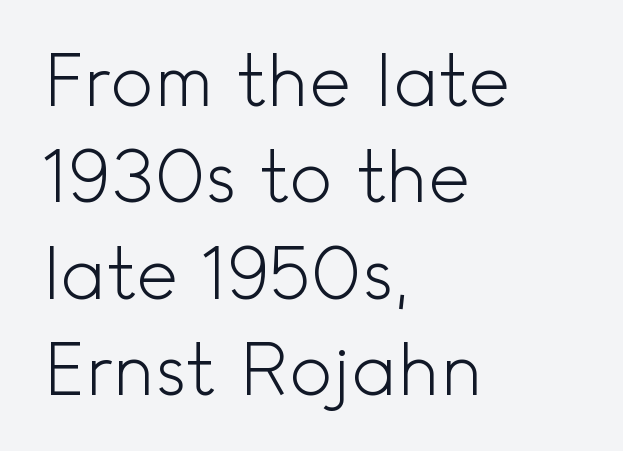
Q: Is the text bold? A: No.
Q: Is the text italic (slanted)? A: No, it is upright.
Q: Is the typeface a serif or a sans-serif typeface? A: Sans-serif.
Q: Is the text underlined? A: No.
Q: How is the paragraph aligned? A: Left-aligned.
Q: Is the spacing between letters normal or unusually wide? A: Normal.
Q: Is the spacing between lines tight, normal or loose? A: Normal.
Q: Width (condensed, normal, or wide)? A: Normal.
Q: x-height? A: Small.
Q: Monospaced? A: No.
